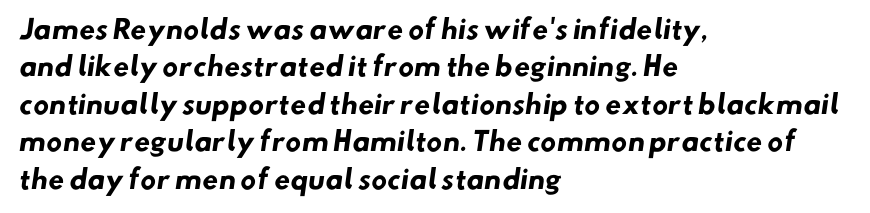
A dark, heavy texture on the line: the type is bold. Rows of type keep a routine distance in the vertical direction. Between one letter and the next there's only the usual sliver of space. Words float on clear page, feet unadorned. A student would call this left alignment; a typographer would say flush left, rag right.
